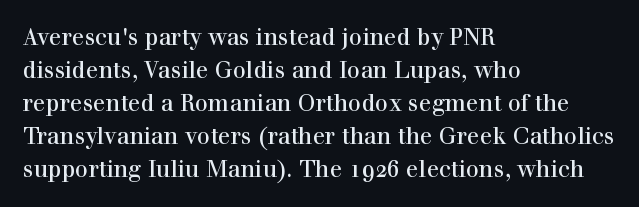
Q: Is the text italic (slanted)? A: No, it is upright.
Q: Is the text underlined? A: No.
Q: How is the paragraph aligned? A: Left-aligned.
Q: Is the spacing between letters normal or unusually wide? A: Normal.
Q: Is the spacing between lines tight, normal or loose? A: Normal.
